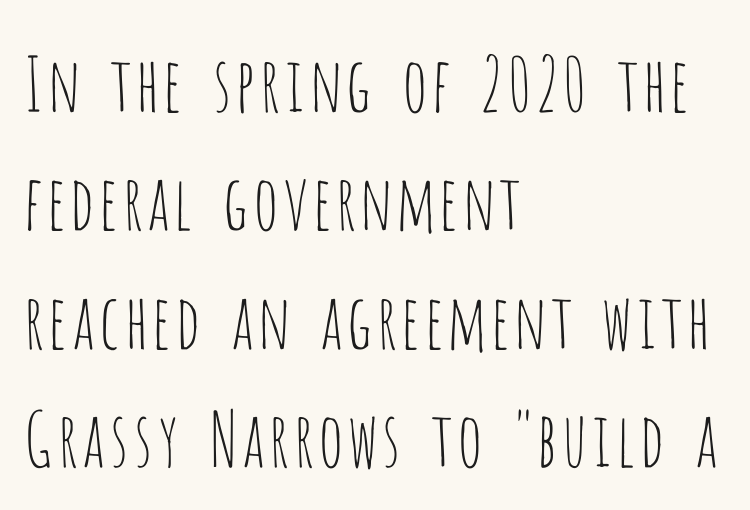
Q: Is the text bold? A: No.
Q: Is the text italic (slanted)? A: No, it is upright.
Q: Is the typeface a serif or a sans-serif typeface? A: Sans-serif.
Q: Is the text underlined? A: No.
Q: How is the paragraph aligned? A: Left-aligned.
Q: Is the spacing between letters normal or unusually wide? A: Normal.
Q: Is the spacing between lines tight, normal or loose? A: Normal.
Q: Width (condensed, normal, or wide)? A: Condensed.
Q: Stroke contrast? A: Low.
Q: x-height? A: Large.
Q: Monospaced? A: No.
